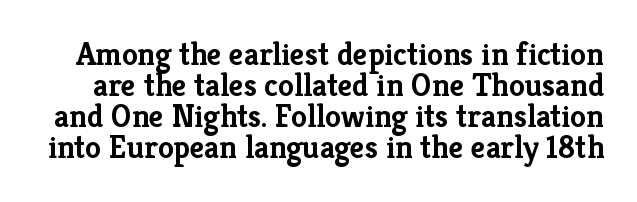
The image shows 32 px semibold serif type, upright; set tight line spacing (0.97x), normal letter spacing, not underlined; low stroke contrast and a medium x-height.
